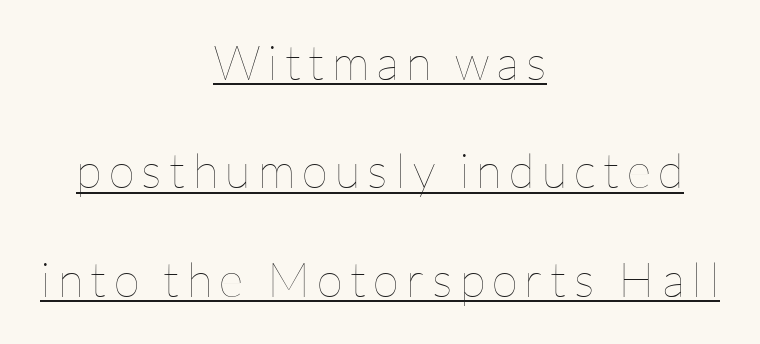
Q: Is the text bold? A: No.
Q: Is the text italic (slanted)? A: No, it is upright.
Q: Is the text underlined? A: Yes.
Q: How is the paragraph aligned? A: Centered.
Q: Is the spacing between lines tight, normal or loose? A: Loose.
Q: Width (condensed, normal, or wide)? A: Normal.
Q: Stroke contrast? A: Low.
Q: x-height? A: Medium.
Q: Monospaced? A: No.
